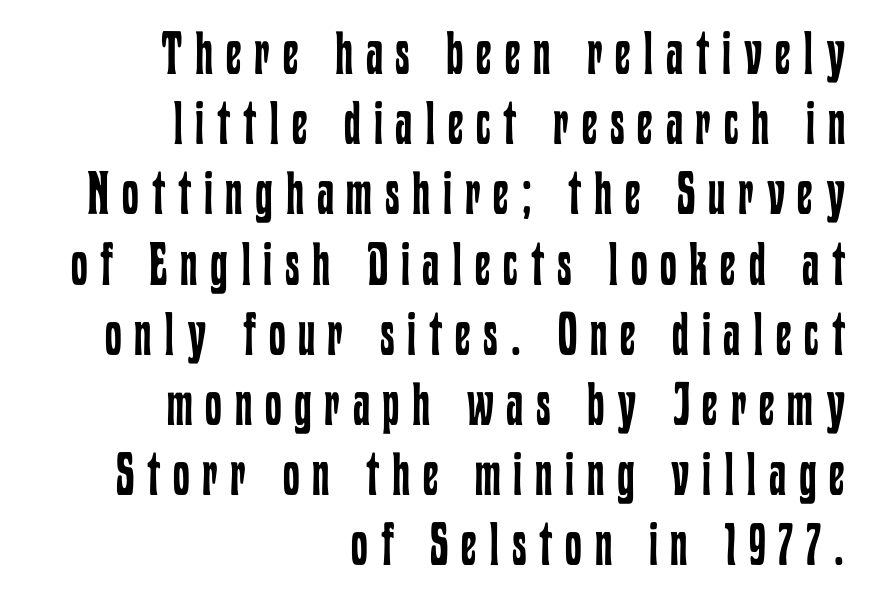
The image shows 60 px regular-weight, condensed type, upright; set right-aligned, line spacing 1.17x, unusually wide letter spacing (+0.21 em), not underlined; low stroke contrast and a medium x-height.
